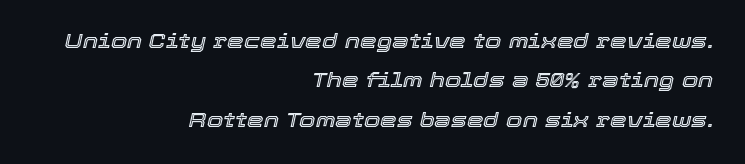
These lines keep a tight, regular rhythm from letter to letter. Emphasis-style slanted type is in use. Any mark beneath the type? The region is blank. The rag falls on the left side of this text block.
